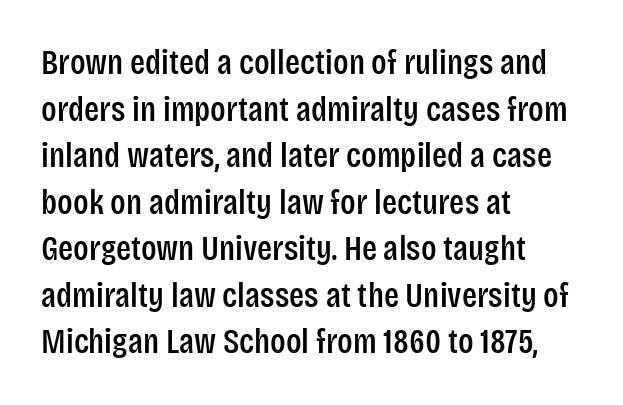
Character widths vary here, with narrow letters taking less room than wide ones. Leading: standard. The type is set solid horizontally, with unmodified tracking. Honestly, there is no underline to notice here at all. The glyphs in this specimen are sans serif. This is the regular roman posture of the typeface.
